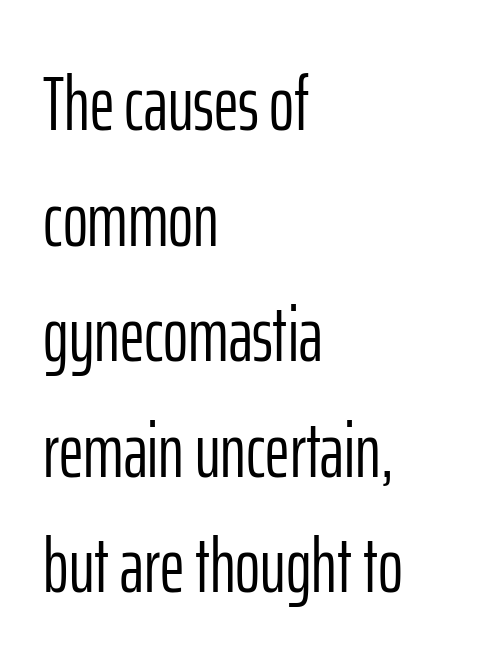
Line spacing here is normal. Character widths vary here, with narrow letters taking less room than wide ones. Stroke terminals: plain, sans-serif. Every row of glyphs begins at an identical x-position on the left. Inter-character spacing is left at the font's built-in metrics.
